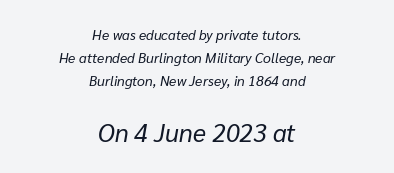
{"italic": "yes", "lean": "right", "slant_degrees": 10, "bold": "no", "underline": "no", "align": "center", "line_spacing": "normal", "line_spacing_ratio": 1.66, "letter_spacing": "normal", "letter_spacing_em": 0.0, "larger_block": "second", "size_ratio": 1.79, "glyph_px": 25}
